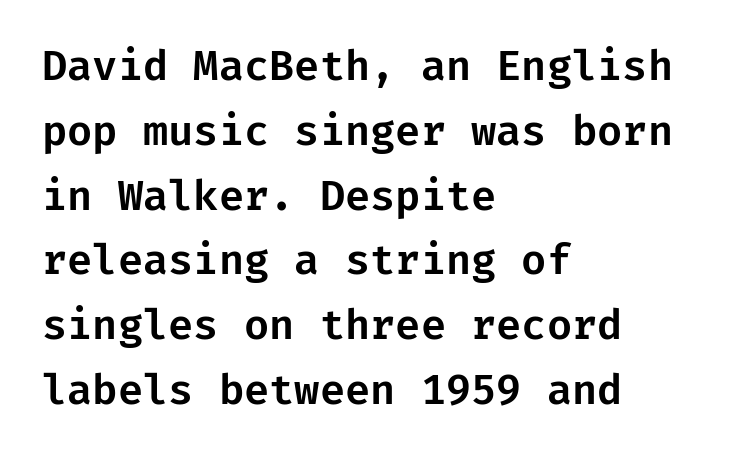
The lines sit at an ordinary, default distance from one another. Check where the strokes stop: nothing finishes them off — pure sans. Honestly, the letter spacing is just normal — you wouldn't notice it. It's the straight-up-and-down kind of type. The glyphs are unaccompanied by any horizontal stroke below them. The passage is arranged the way most books set body copy — flush left.
